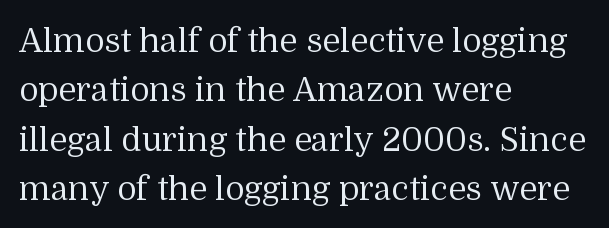
The image shows 33 px regular-weight serif type, upright; set left-aligned, normal line spacing (1.5x), normal letter spacing, not underlined; medium stroke contrast and a medium x-height.
